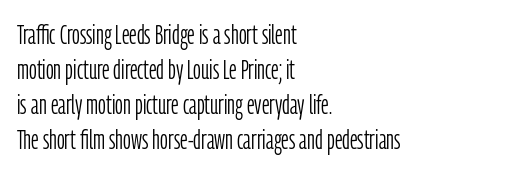
{"italic": "no", "bold": "no", "underline": "no", "align": "left", "line_spacing": "normal", "line_spacing_ratio": 1.3, "letter_spacing": "normal", "letter_spacing_em": 0.0, "glyph_px": 27}
